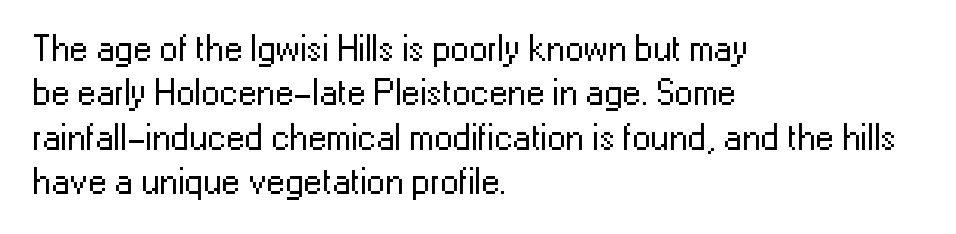
The image shows 37 px regular-weight sans-serif type, upright; set left-aligned, line spacing 1.2x, normal letter spacing, not underlined; low stroke contrast and a medium x-height.
